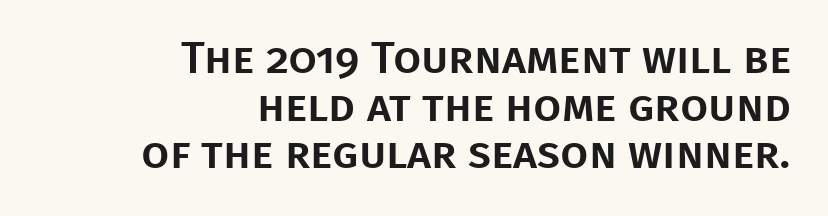
Q: Is the text italic (slanted)? A: No, it is upright.
Q: Is the typeface a serif or a sans-serif typeface? A: Sans-serif.
Q: Is the text underlined? A: No.
Q: How is the paragraph aligned? A: Right-aligned.
Q: Is the spacing between letters normal or unusually wide? A: Normal.
Q: Is the spacing between lines tight, normal or loose? A: Tight.
Q: Width (condensed, normal, or wide)? A: Normal.
Q: Stroke contrast? A: Low.
Q: x-height? A: Large.
Q: Monospaced? A: No.
